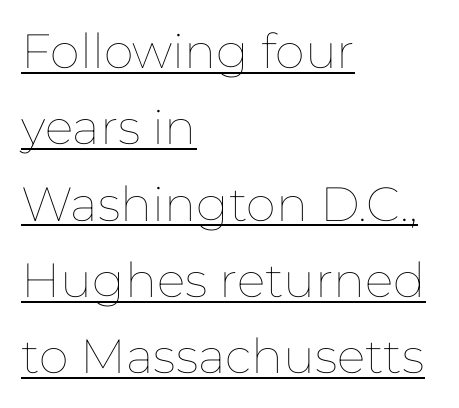
Q: Is the text bold? A: No.
Q: Is the text italic (slanted)? A: No, it is upright.
Q: Is the text underlined? A: Yes.
Q: How is the paragraph aligned? A: Left-aligned.
Q: Is the spacing between letters normal or unusually wide? A: Normal.
Q: Is the spacing between lines tight, normal or loose? A: Normal.
Q: Width (condensed, normal, or wide)? A: Normal.
Q: Stroke contrast? A: Low.
Q: x-height? A: Medium.
Q: Monospaced? A: No.
